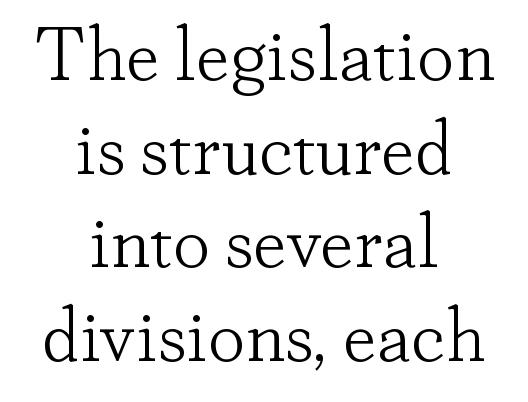
One glance says typical: line gaps are just what's usual. Proportional: the letters do not fall into vertical columns. Only glyphs here, with clear space below each row. Italic? Not at all — the glyphs are vertical. Observe the ordinary spacing: letters are neighbours, not strangers. I'd call this a serif setting — the letters wear small feet.
